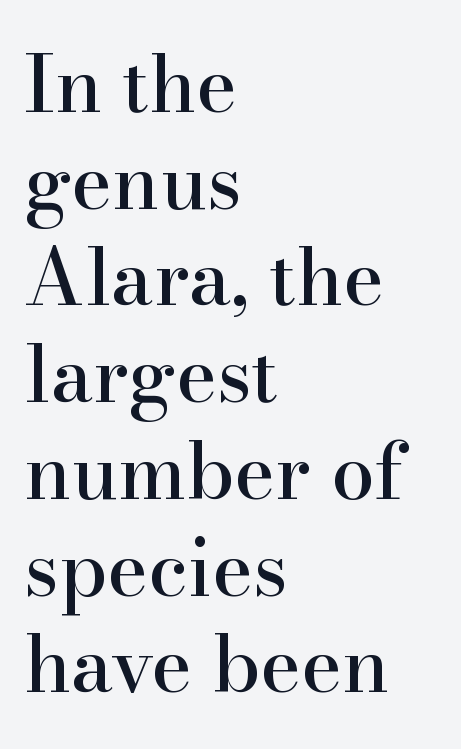
{"serif": "yes", "italic": "no", "width": "normal", "stroke_contrast": "high", "x_height": "small", "monospaced": "no", "underline": "no", "align": "left", "line_spacing_ratio": 1.24, "letter_spacing": "normal", "letter_spacing_em": 0.0, "glyph_px": 78}
